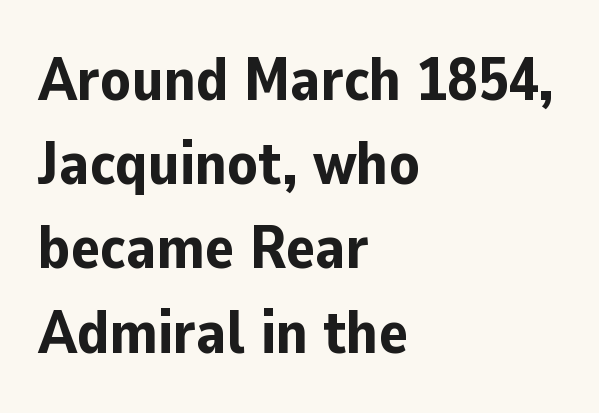
Q: Is the text bold? A: Yes.
Q: Is the text italic (slanted)? A: No, it is upright.
Q: Is the typeface a serif or a sans-serif typeface? A: Sans-serif.
Q: Is the text underlined? A: No.
Q: How is the paragraph aligned? A: Left-aligned.
Q: Is the spacing between letters normal or unusually wide? A: Normal.
Q: Is the spacing between lines tight, normal or loose? A: Normal.
Q: Width (condensed, normal, or wide)? A: Normal.
Q: Stroke contrast? A: Low.
Q: x-height? A: Medium.
Q: Monospaced? A: No.
